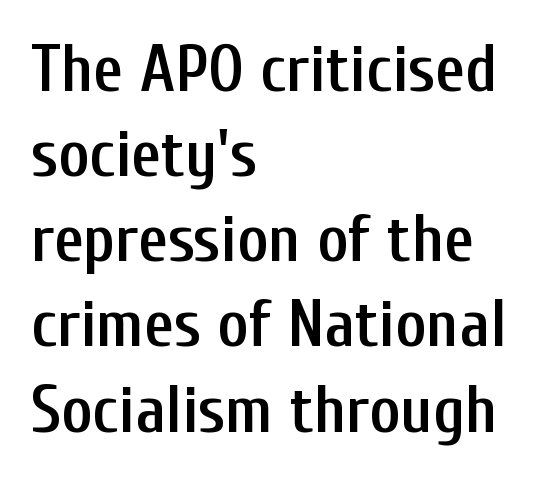
The line texture is even and compact thanks to regular tracking. The space beneath each line is pristine and unruled. Ascenders rise straight up at ninety degrees. Semibold letterforms, between regular and bold. The rendering uses natural spacing where letterforms have individual widths. The line-height multiplier appears to be the usual default.
